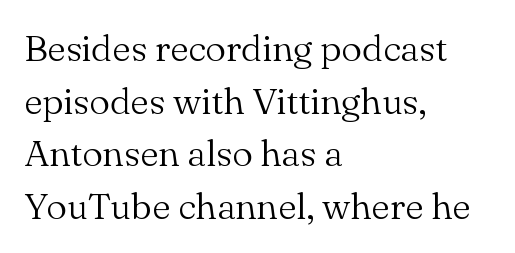
{"serif": "yes", "italic": "no", "bold": "no", "weight": "light", "width": "normal", "stroke_contrast": "medium", "x_height": "small", "monospaced": "no", "underline": "no", "align": "left", "line_spacing": "normal", "line_spacing_ratio": 1.42, "letter_spacing": "normal", "letter_spacing_em": 0.0, "glyph_px": 37}
